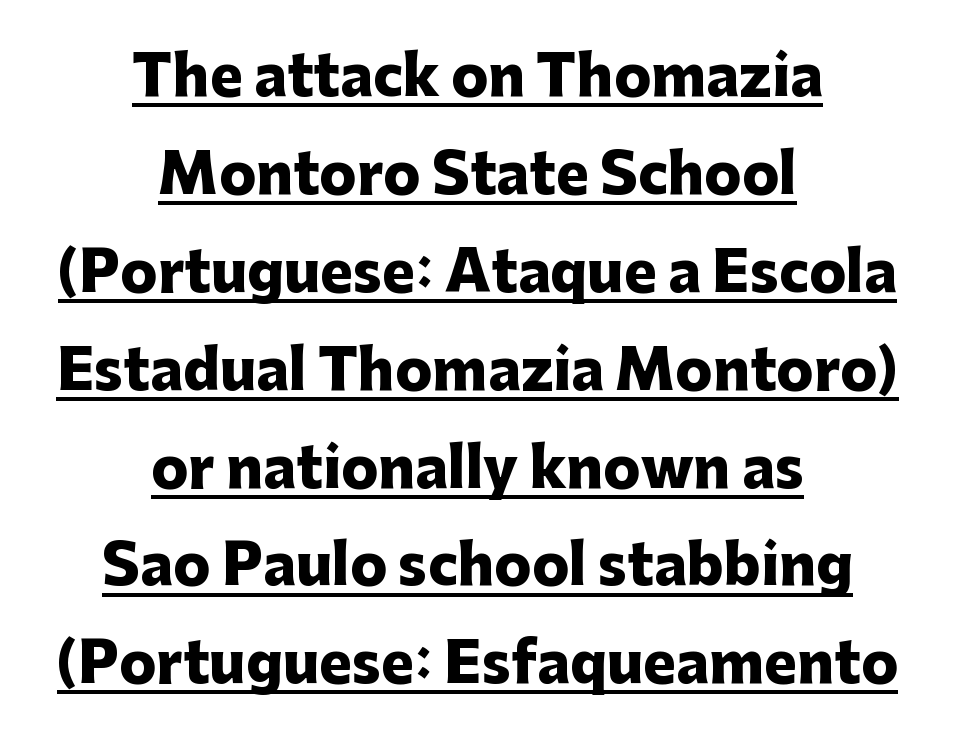
Q: Is the text bold? A: Yes.
Q: Is the text italic (slanted)? A: No, it is upright.
Q: Is the typeface a serif or a sans-serif typeface? A: Sans-serif.
Q: Is the text underlined? A: Yes.
Q: How is the paragraph aligned? A: Centered.
Q: Is the spacing between letters normal or unusually wide? A: Normal.
Q: Width (condensed, normal, or wide)? A: Normal.
Q: Stroke contrast? A: Low.
Q: x-height? A: Medium.
Q: Monospaced? A: No.
